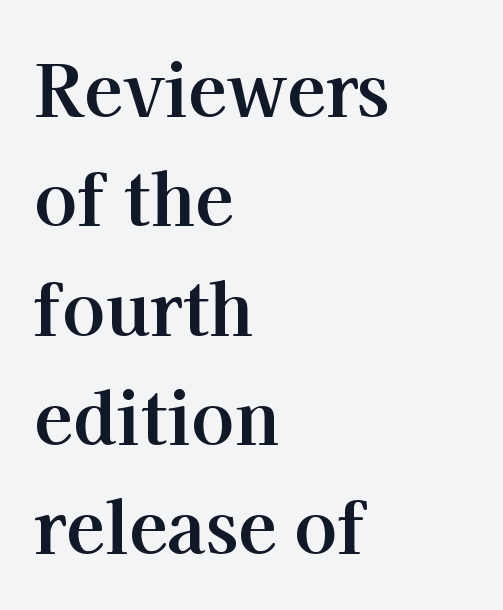
{"serif": "yes", "italic": "no", "bold": "yes", "weight": "bold", "width": "normal", "stroke_contrast": "high", "x_height": "medium", "monospaced": "no", "underline": "no", "align": "left", "line_spacing": "normal", "line_spacing_ratio": 1.54, "letter_spacing": "normal", "letter_spacing_em": 0.0, "glyph_px": 71}
